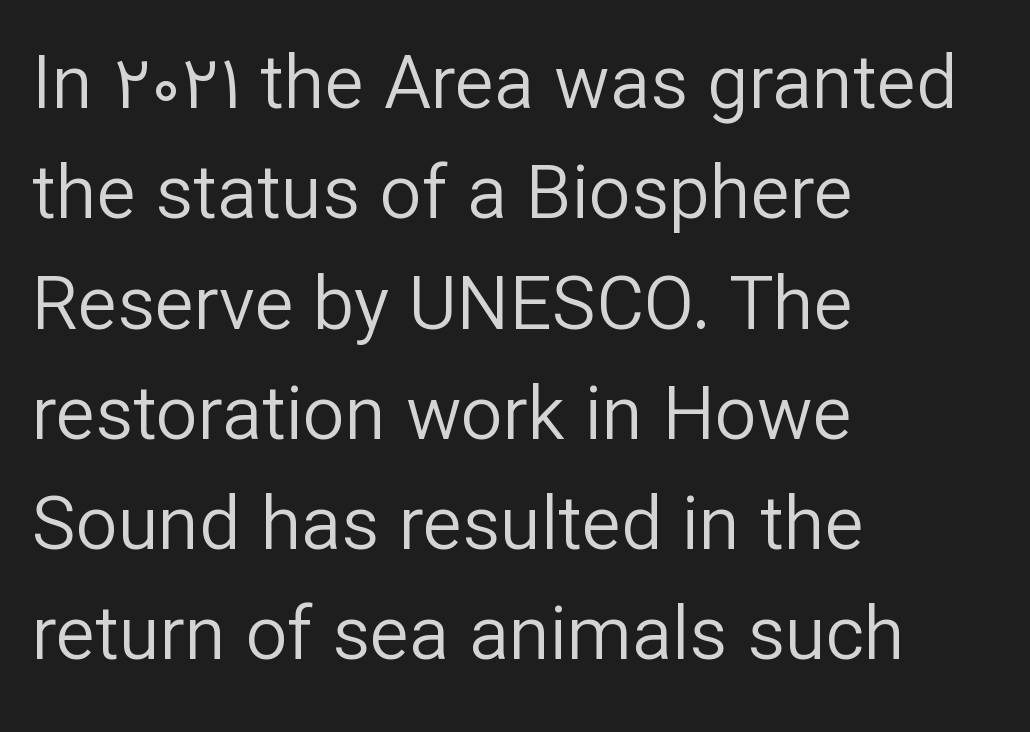
Look at the tracking — it's just the regular setting, nothing added. The line-height multiplier appears to be the usual default. Is there any slant? The stems are plumb. Typeset ragged right — the left edge is the straight one. The words here are not underlined. The rendering shows plain stroke endings on the letterforms — a sans-serif design.
